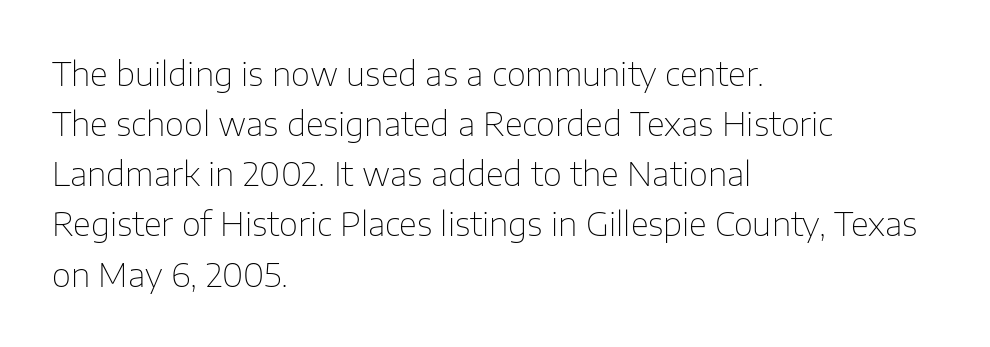
{"serif": "no", "italic": "no", "bold": "no", "weight": "thin", "width": "normal", "stroke_contrast": "low", "x_height": "medium", "monospaced": "no", "underline": "no", "align": "left", "line_spacing": "normal", "line_spacing_ratio": 1.52, "letter_spacing": "normal", "letter_spacing_em": 0.0, "glyph_px": 33}
